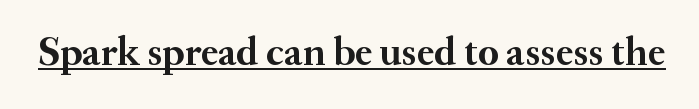
The image shows 40 px semibold serif type, upright; set normal letter spacing, underlined; medium stroke contrast and a small x-height.
